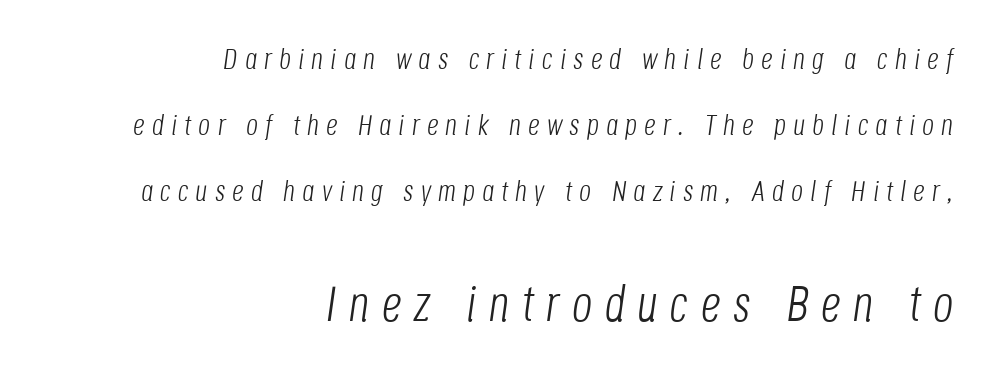
The image shows 50 px light, condensed type, italic (leaning right); set right-aligned, loose line spacing (2.27x), unusually wide letter spacing (+0.25 em), not underlined; the second (bottom) block is 1.72x larger; low stroke contrast and a large x-height.
